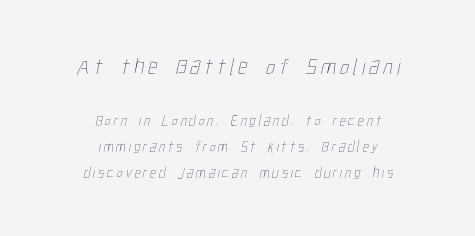
The image shows 23 px text type; set centered, line spacing 1.73x, not underlined; the first (top) block is 1.53x larger.
